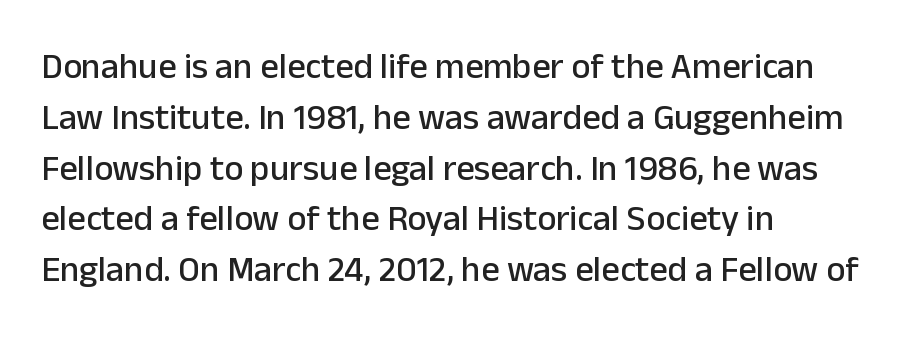
{"serif": "no", "italic": "no", "width": "normal", "stroke_contrast": "low", "x_height": "medium", "monospaced": "no", "underline": "no", "align": "left", "line_spacing": "normal", "line_spacing_ratio": 1.41, "letter_spacing": "normal", "letter_spacing_em": 0.0, "glyph_px": 36}
